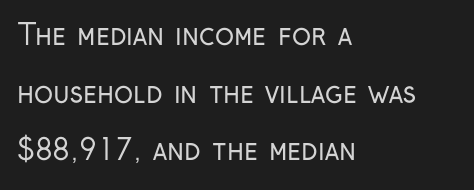
Q: Is the text bold? A: No.
Q: Is the text italic (slanted)? A: No, it is upright.
Q: Is the typeface a serif or a sans-serif typeface? A: Sans-serif.
Q: Is the text underlined? A: No.
Q: How is the paragraph aligned? A: Left-aligned.
Q: Is the spacing between letters normal or unusually wide? A: Normal.
Q: Is the spacing between lines tight, normal or loose? A: Loose.
Q: Width (condensed, normal, or wide)? A: Condensed.
Q: Stroke contrast? A: Low.
Q: x-height? A: Medium.
Q: Monospaced? A: No.
